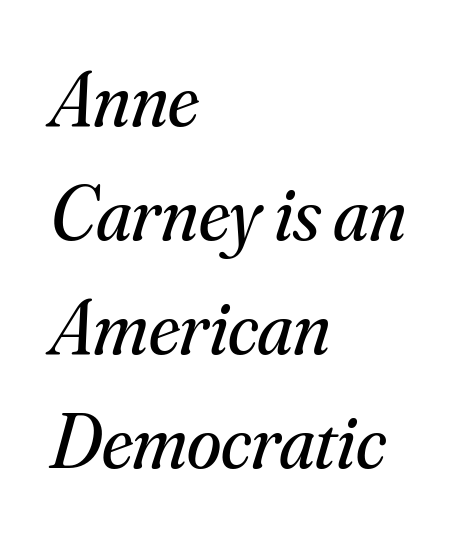
The image shows 78 px regular-weight serif type, italic (leaning right); set left-aligned, normal line spacing (1.46x), normal letter spacing, not underlined; medium stroke contrast and a small x-height.
